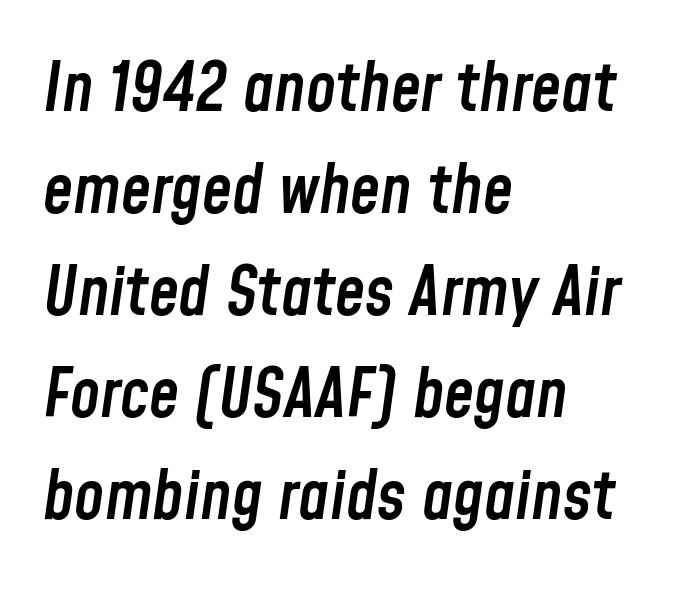
The image shows 68 px semibold, condensed type, italic (leaning right); set left-aligned, normal line spacing (1.5x), normal letter spacing, not underlined; low stroke contrast and a medium x-height.
